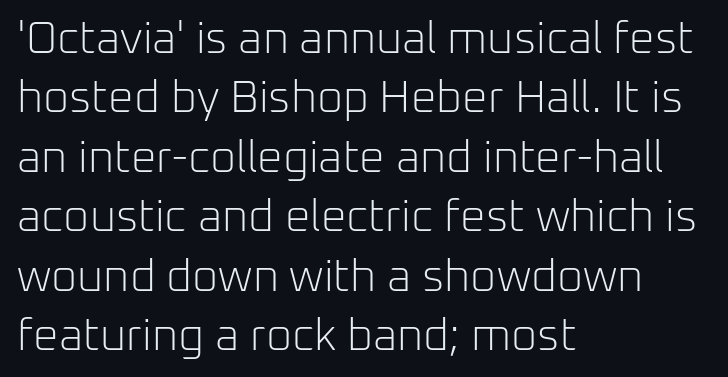
Q: Is the text bold? A: No.
Q: Is the text italic (slanted)? A: No, it is upright.
Q: Is the typeface a serif or a sans-serif typeface? A: Sans-serif.
Q: Is the text underlined? A: No.
Q: How is the paragraph aligned? A: Left-aligned.
Q: Is the spacing between letters normal or unusually wide? A: Normal.
Q: Is the spacing between lines tight, normal or loose? A: Normal.
Q: Width (condensed, normal, or wide)? A: Normal.
Q: Stroke contrast? A: Low.
Q: x-height? A: Medium.
Q: Monospaced? A: No.
